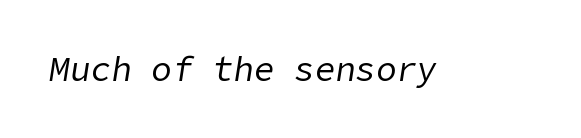
Tracking here is standard; glyphs follow each other at the usual distance. The passage shown is not underscored anywhere. This is not heavy type; no bold has been used. Looking at the ascenders, they clearly lean.
